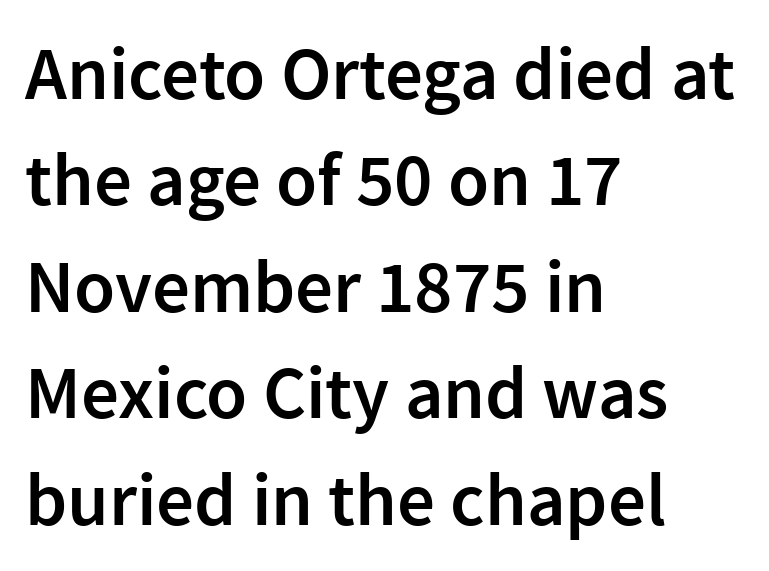
{"serif": "no", "italic": "no", "bold": "semi", "weight": "semibold", "width": "normal", "x_height": "medium", "monospaced": "no", "underline": "no", "align": "left", "line_spacing": "normal", "line_spacing_ratio": 1.42, "letter_spacing": "normal", "letter_spacing_em": 0.0, "glyph_px": 75}
